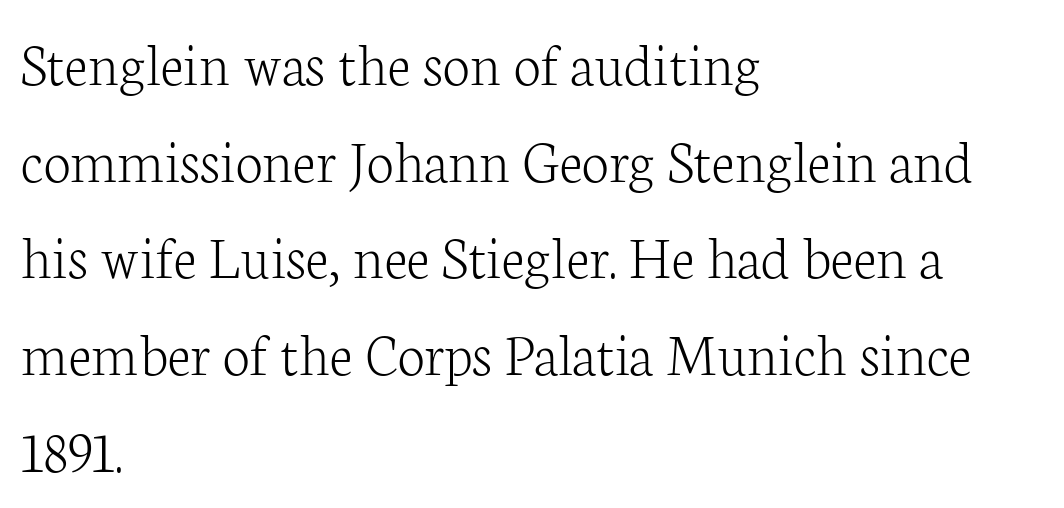
{"serif": "yes", "italic": "no", "bold": "no", "weight": "light", "width": "normal", "stroke_contrast": "low", "x_height": "medium", "monospaced": "no", "underline": "no", "align": "left", "line_spacing": "normal", "line_spacing_ratio": 1.56, "letter_spacing": "normal", "letter_spacing_em": 0.0, "glyph_px": 62}
